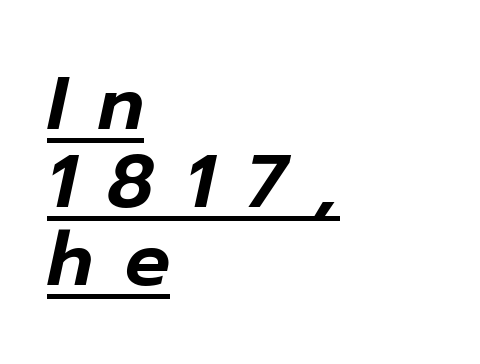
The image shows 75 px text type, italic (leaning right); set left-aligned, tight line spacing (1.04x), unusually wide letter spacing (+0.42 em), underlined; low stroke contrast and a medium x-height.
